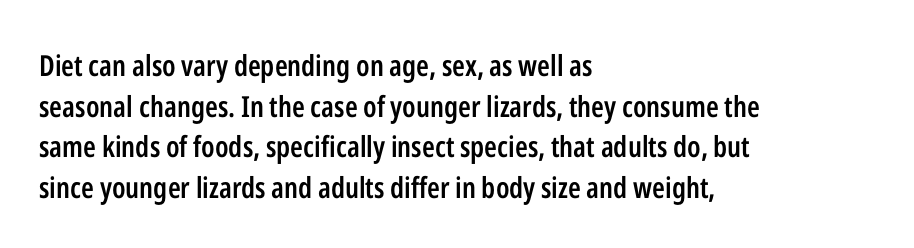
The image shows 29 px semibold, condensed sans-serif type, upright; set left-aligned, normal line spacing (1.4x), normal letter spacing, not underlined; low stroke contrast and a medium x-height.
